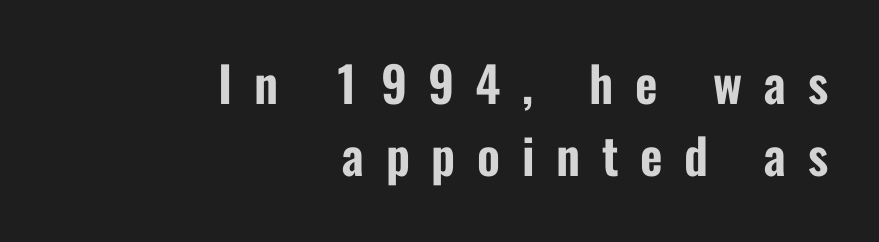
{"serif": "no", "italic": "no", "width": "condensed", "stroke_contrast": "low", "x_height": "medium", "monospaced": "no", "underline": "no", "align": "right", "line_spacing": "normal", "line_spacing_ratio": 1.47, "letter_spacing": "wide", "letter_spacing_em": 0.44, "glyph_px": 49}
